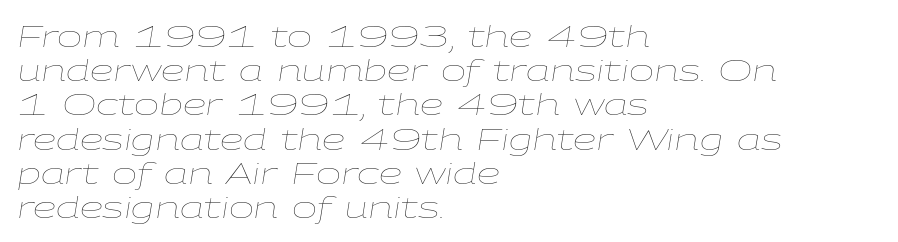
Q: Is the text bold? A: No.
Q: Is the text italic (slanted)? A: Yes, it leans right by about 9 degrees.
Q: Is the text underlined? A: No.
Q: How is the paragraph aligned? A: Left-aligned.
Q: Is the spacing between letters normal or unusually wide? A: Normal.
Q: Is the spacing between lines tight, normal or loose? A: Tight.
Q: Width (condensed, normal, or wide)? A: Wide.
Q: Stroke contrast? A: Low.
Q: x-height? A: Medium.
Q: Monospaced? A: No.
